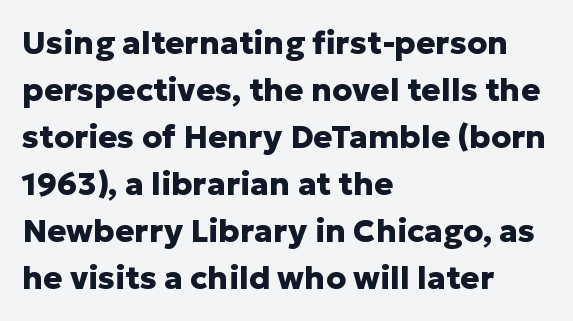
{"serif": "no", "italic": "no", "bold": "yes", "weight": "heavy", "width": "normal", "stroke_contrast": "low", "x_height": "medium", "monospaced": "no", "underline": "no", "align": "left", "line_spacing": "normal", "line_spacing_ratio": 1.47, "letter_spacing": "normal", "letter_spacing_em": 0.0, "glyph_px": 32}
